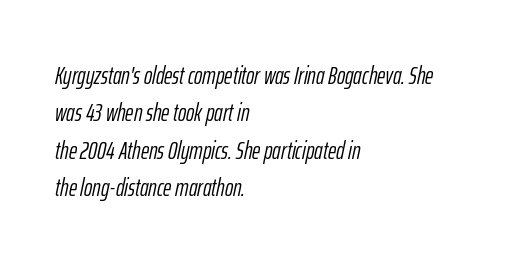
{"italic": "yes", "lean": "right", "slant_degrees": 12, "bold": "no", "underline": "no", "align": "left", "line_spacing": "normal", "line_spacing_ratio": 1.5, "letter_spacing": "normal", "letter_spacing_em": 0.0, "glyph_px": 25}
